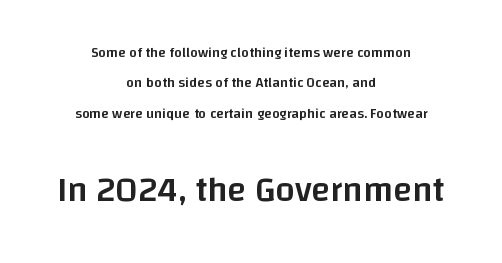
The image shows 35 px semibold sans-serif type, upright; set centered, loose line spacing (2.17x), normal letter spacing, not underlined; the second (bottom) block is 2.5x larger; low stroke contrast and a large x-height.
